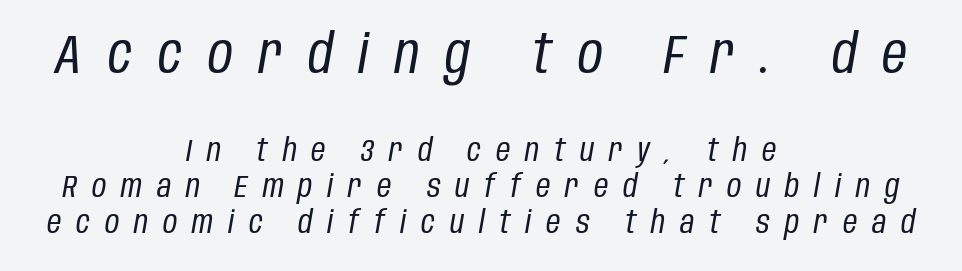
The passage shown has open, widely tracked lettering throughout. Looks like regular typesetting: each glyph gets only the width it needs. Is the type slanted? Yes — the strokes lean at a clear angle. The lines in this sample share a center point and differ in where they start and stop. A quiet, ordinary-to-light weight characterises the typeface. Scale decreases going downward across the two blocks.
